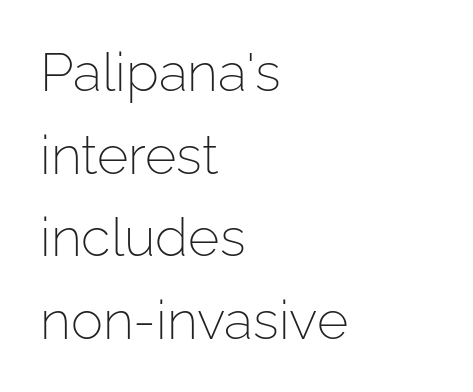
Left-aligned paragraph, ragged on the right. Bold? No — there's no thickening of the strokes. Baseline-to-baseline distance is the conventional proportion of letter height. You could not count columns in this text — the font is proportionally spaced. Rule under the text: the space is simply empty. Font category for this specimen: sans-serif.
